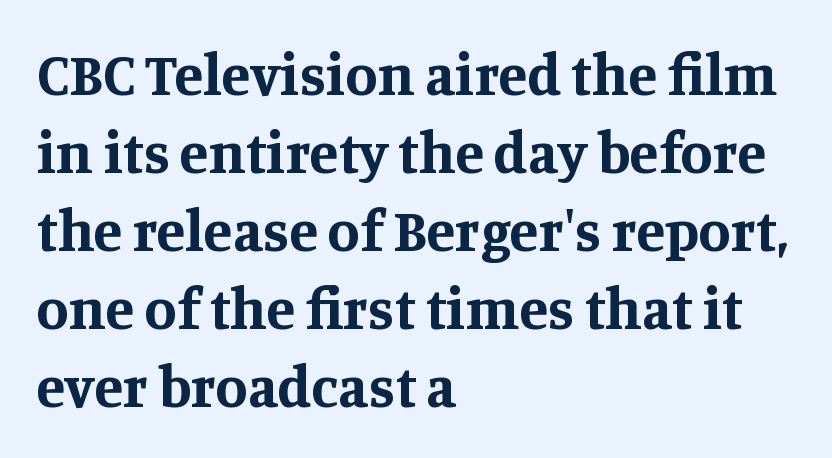
The image shows 59 px bold serif type, upright; set left-aligned, normal line spacing (1.32x), normal letter spacing, not underlined; medium stroke contrast and a large x-height.
